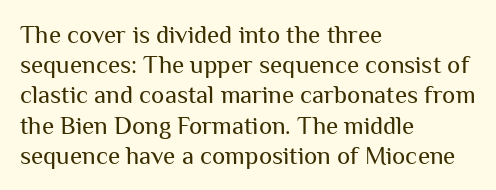
The image shows 25 px text type, upright; set left-aligned, line spacing 1.21x, normal letter spacing, not underlined.
